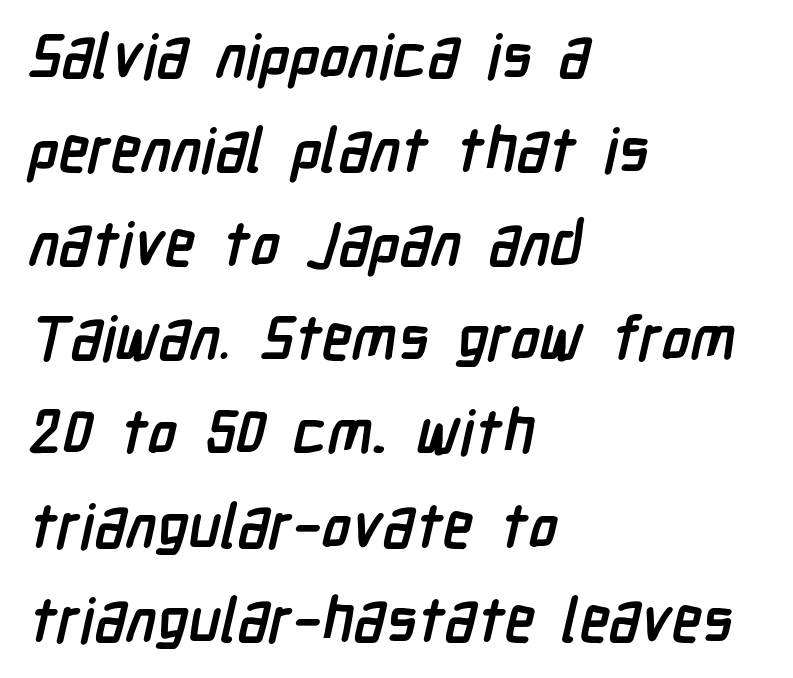
Q: Is the text bold? A: Yes.
Q: Is the typeface a serif or a sans-serif typeface? A: Sans-serif.
Q: Is the text underlined? A: No.
Q: How is the paragraph aligned? A: Left-aligned.
Q: Is the spacing between letters normal or unusually wide? A: Normal.
Q: Is the spacing between lines tight, normal or loose? A: Normal.
Q: Width (condensed, normal, or wide)? A: Condensed.
Q: Stroke contrast? A: Low.
Q: x-height? A: Medium.
Q: Monospaced? A: No.
